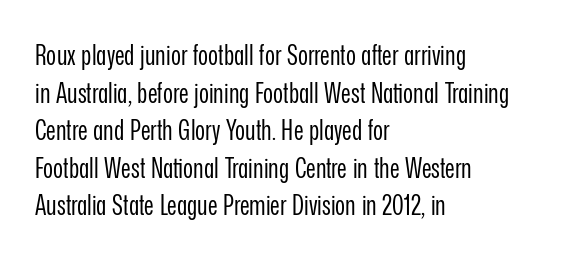
{"italic": "no", "bold": "no", "underline": "no", "align": "left", "line_spacing": "normal", "line_spacing_ratio": 1.39, "letter_spacing": "normal", "letter_spacing_em": 0.0, "glyph_px": 27}
